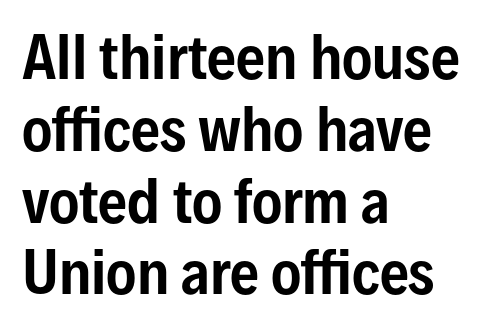
Here the glyphs are tracked normally, forming tight word shapes. Visually the block forms a straight wall on the left and a jagged coastline on the right. In terms of letterform style, serifs are entirely absent. Spacing verdict: proportional, widths tailored to each character.
